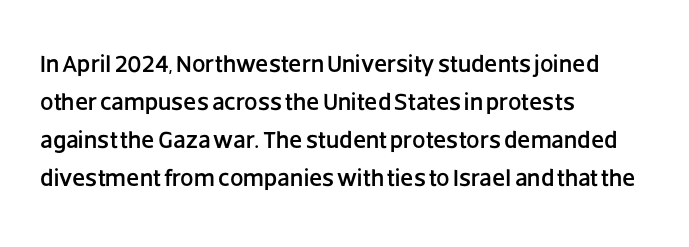
The specimen omits any rule beneath the text block's lines. Alignment: flush left. Italic? Not at all — the glyphs are vertical. The lines sit at an ordinary, default distance from one another. You could call the tracking neutral — neither tight nor loose.
